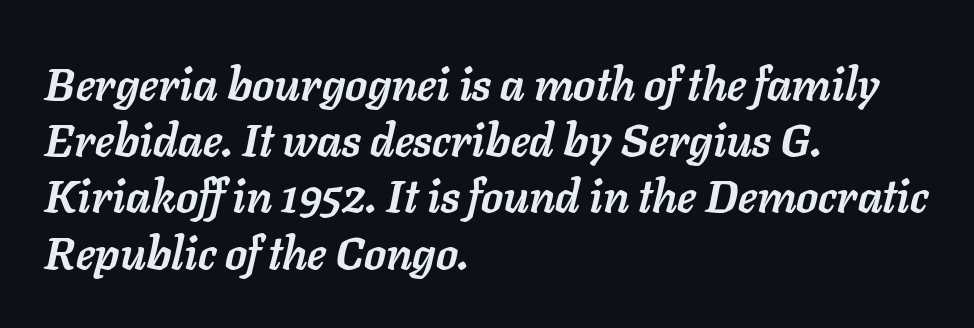
Typeset ragged right — the left edge is the straight one. The words here are not underlined. Emphasis by weight is at full strength: bold. The rendering uses natural spacing where letterforms have individual widths.
